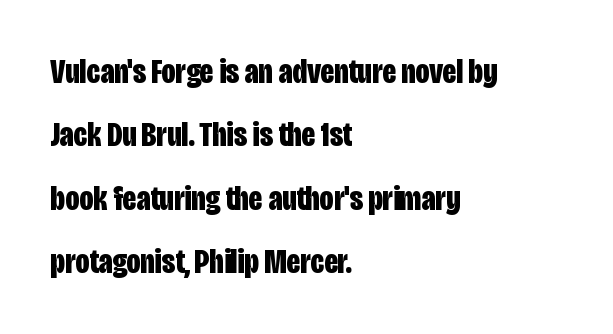
{"serif": "no", "italic": "no", "bold": "yes", "weight": "bold", "width": "condensed", "stroke_contrast": "low", "x_height": "large", "monospaced": "no", "underline": "no", "align": "left", "line_spacing_ratio": 1.81, "letter_spacing": "normal", "letter_spacing_em": 0.0, "glyph_px": 35}
